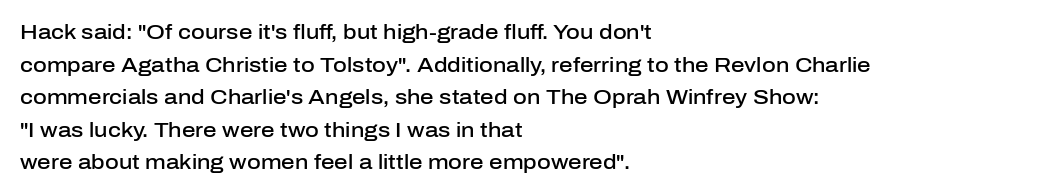
Decoration check: the copy has no underline. If you drew a ruler down the left edge, every line would touch it. How would I describe the line gaps? Plain and ordinary. The characters look somewhat weighty, a semibold short of true bold. Ordinary non-slanted type is in use.
